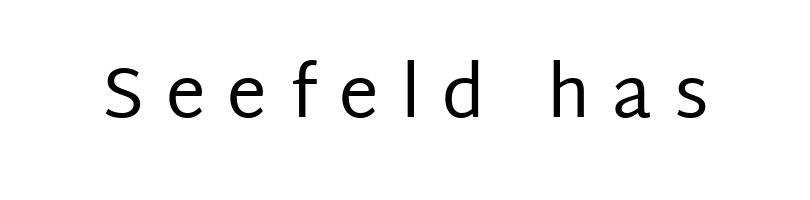
The image shows 71 px regular-weight sans-serif type, upright; set unusually wide letter spacing (+0.31 em), not underlined; low stroke contrast and a large x-height.
